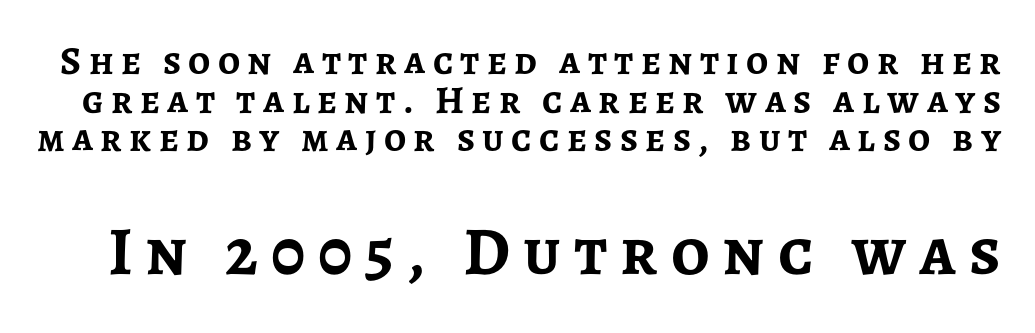
Two sizes are in play, and the larger belongs to the second block. Leading is clearly below the norm, producing a dense column. Weight check: bold — yes, fully. These lines are rendered in a variable-pitch font.
